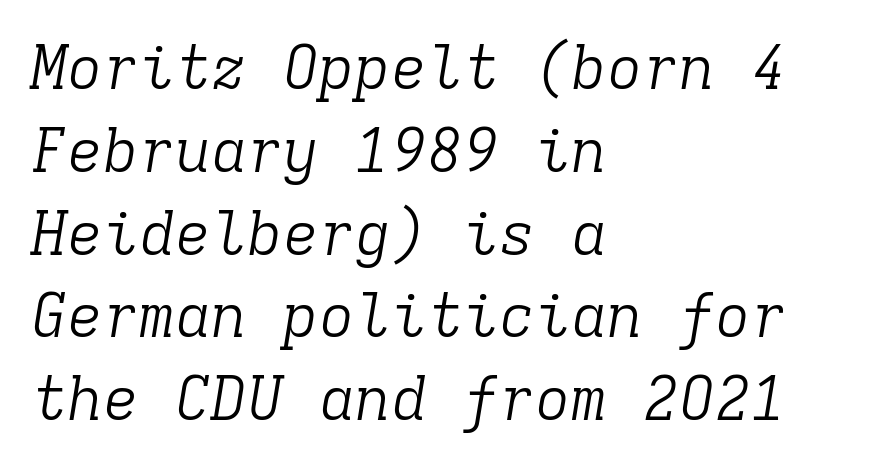
Q: Is the text bold? A: No.
Q: Is the text italic (slanted)? A: Yes, it leans right by about 9 degrees.
Q: Is the typeface a serif or a sans-serif typeface? A: Serif.
Q: Is the text underlined? A: No.
Q: How is the paragraph aligned? A: Left-aligned.
Q: Is the spacing between letters normal or unusually wide? A: Normal.
Q: Is the spacing between lines tight, normal or loose? A: Normal.
Q: Width (condensed, normal, or wide)? A: Normal.
Q: Stroke contrast? A: Low.
Q: x-height? A: Medium.
Q: Monospaced? A: Yes.
